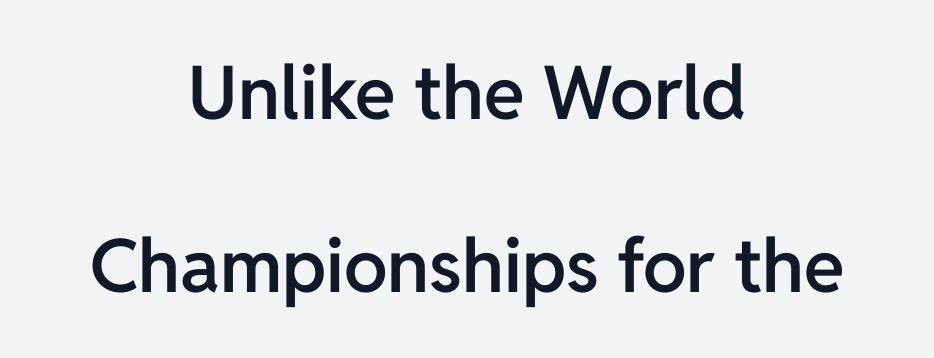
The image shows 74 px semibold sans-serif type, upright; set centered, loose line spacing (2.34x), normal letter spacing, not underlined; low stroke contrast and a medium x-height.
